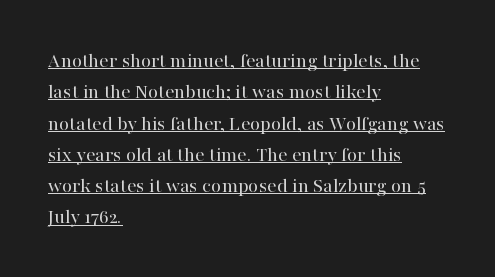
These lines were composed using upright roman letters. The paragraph shown leans on its left margin. The rendered words wear a rule along their underside. The letters look calm and open, with moderate or lighter stems.
